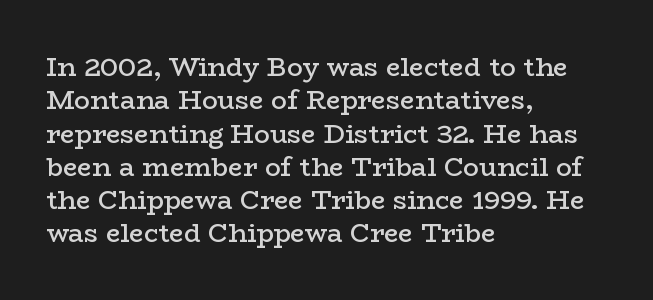
{"italic": "no", "bold": "semi", "underline": "no", "align": "left", "line_spacing": "normal", "line_spacing_ratio": 1.28, "letter_spacing": "normal", "letter_spacing_em": 0.0, "glyph_px": 26}
